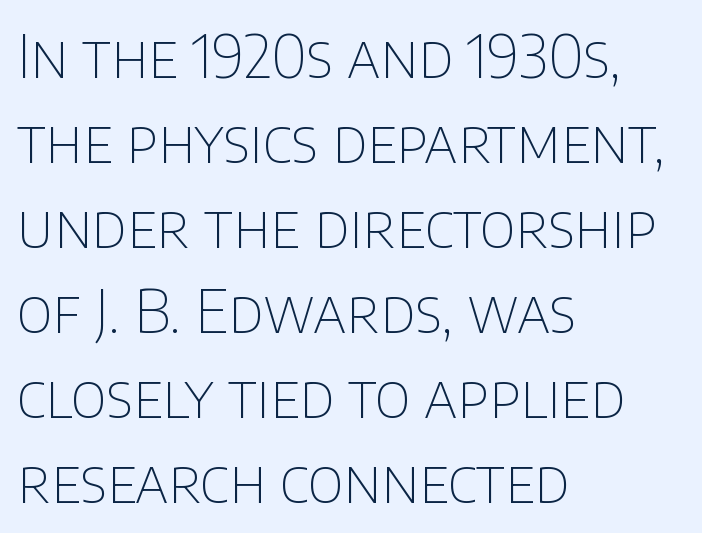
{"serif": "no", "italic": "no", "bold": "no", "weight": "thin", "width": "normal", "stroke_contrast": "low", "x_height": "large", "monospaced": "no", "underline": "no", "align": "left", "line_spacing": "normal", "line_spacing_ratio": 1.44, "letter_spacing": "normal", "letter_spacing_em": 0.0, "glyph_px": 59}
